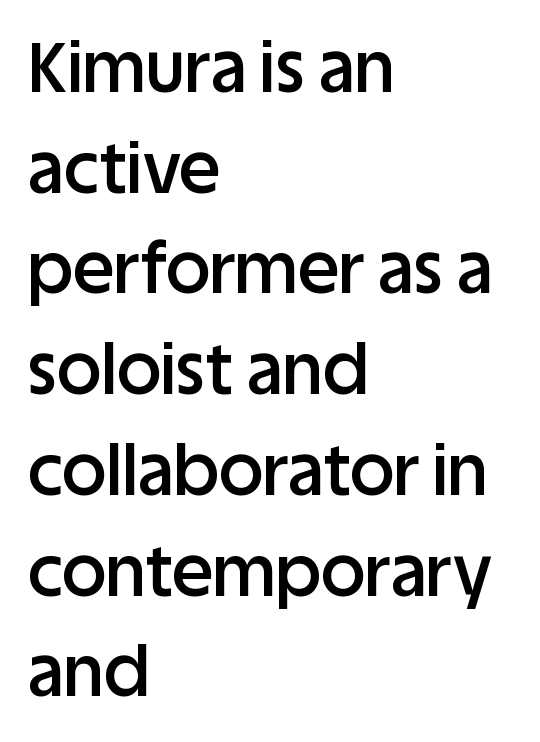
Beneath every word, the page is bare. Nothing unusual about the tracking: characters are spaced as the font intends. Rendered with straight, roman letterforms. Its strokes are somewhat broadened, the hallmark of semibold type. Spacing verdict: proportional, widths tailored to each character.
